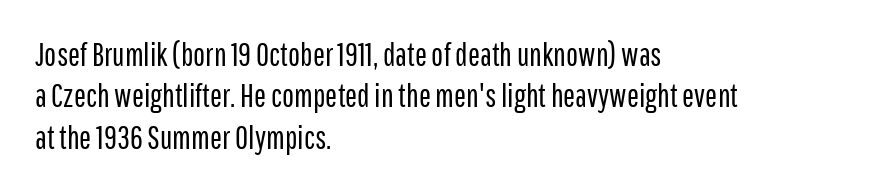
The image shows 32 px regular-weight, condensed sans-serif type, upright; set left-aligned, normal line spacing (1.29x), normal letter spacing, not underlined; low stroke contrast and a medium x-height.
